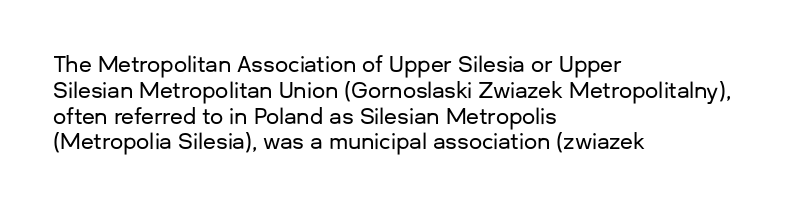
The image shows 21 px text type, upright; set left-aligned, line spacing 1.23x, normal letter spacing, not underlined.
